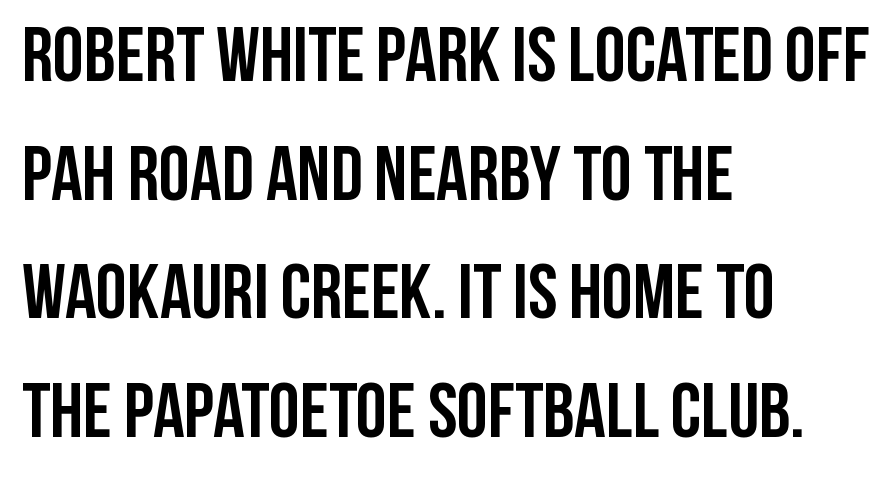
{"serif": "no", "italic": "no", "bold": "yes", "weight": "semibold", "width": "condensed", "stroke_contrast": "low", "x_height": "large", "monospaced": "no", "underline": "no", "align": "left", "line_spacing": "normal", "line_spacing_ratio": 1.52, "letter_spacing": "normal", "letter_spacing_em": 0.0, "glyph_px": 78}
